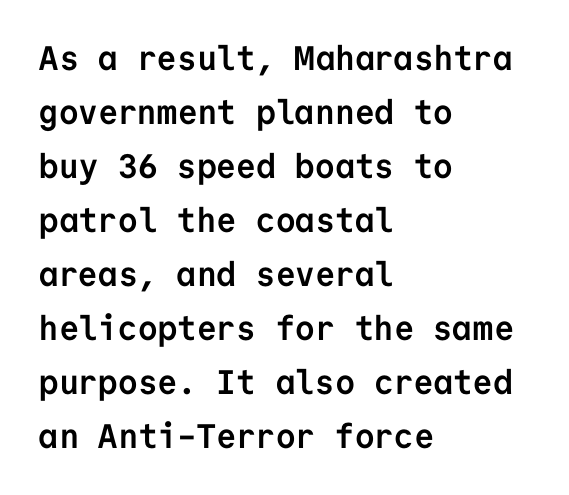
Q: Is the text bold? A: Yes.
Q: Is the text italic (slanted)? A: No, it is upright.
Q: Is the typeface a serif or a sans-serif typeface? A: Sans-serif.
Q: Is the text underlined? A: No.
Q: How is the paragraph aligned? A: Left-aligned.
Q: Is the spacing between letters normal or unusually wide? A: Normal.
Q: Is the spacing between lines tight, normal or loose? A: Normal.
Q: Width (condensed, normal, or wide)? A: Normal.
Q: Stroke contrast? A: Low.
Q: x-height? A: Medium.
Q: Monospaced? A: Yes.
